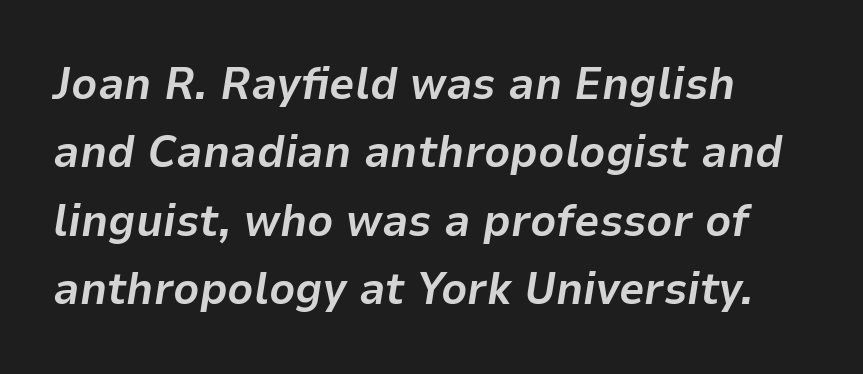
{"italic": "yes", "lean": "right", "slant_degrees": 9, "bold": "yes", "weight": "bold", "width": "normal", "stroke_contrast": "low", "x_height": "medium", "monospaced": "no", "underline": "no", "line_spacing": "normal", "line_spacing_ratio": 1.52, "letter_spacing": "normal", "letter_spacing_em": 0.0, "glyph_px": 45}
